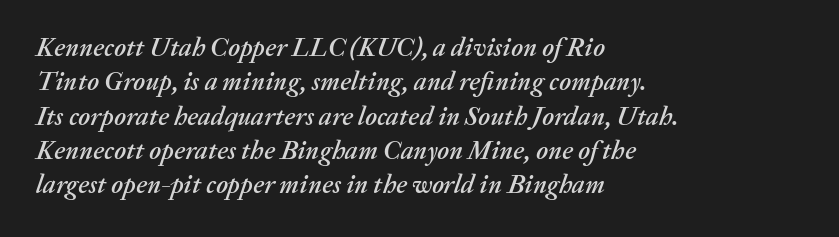
{"italic": "yes", "lean": "right", "slant_degrees": 20, "underline": "no", "align": "left", "line_spacing": "normal", "line_spacing_ratio": 1.32, "letter_spacing": "normal", "letter_spacing_em": 0.0, "glyph_px": 26}
